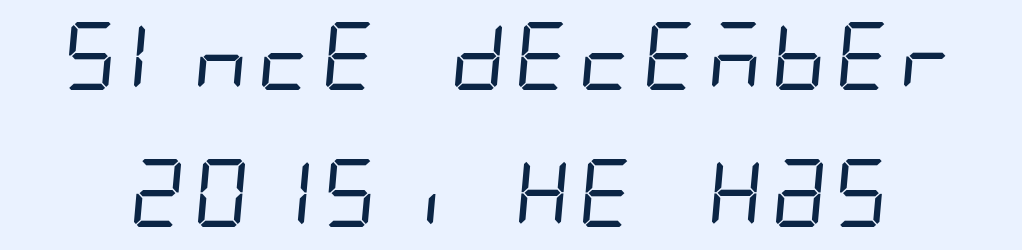
Q: Is the text bold? A: No.
Q: Is the typeface a serif or a sans-serif typeface? A: Sans-serif.
Q: Is the text underlined? A: No.
Q: Is the spacing between letters normal or unusually wide? A: Normal.
Q: Is the spacing between lines tight, normal or loose? A: Loose.
Q: Width (condensed, normal, or wide)? A: Condensed.
Q: Stroke contrast? A: Low.
Q: x-height? A: Large.
